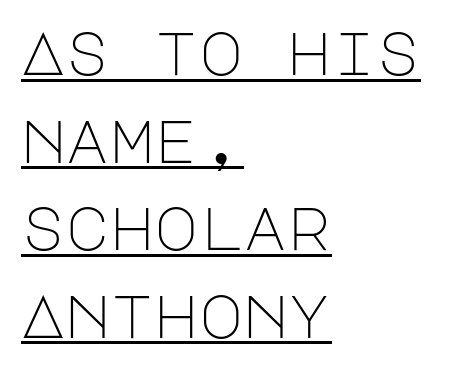
{"serif": "no", "italic": "no", "bold": "no", "weight": "light", "width": "normal", "stroke_contrast": "low", "x_height": "large", "underline": "yes", "align": "left", "line_spacing": "normal", "line_spacing_ratio": 1.46, "letter_spacing": "normal", "letter_spacing_em": 0.0, "glyph_px": 60}
